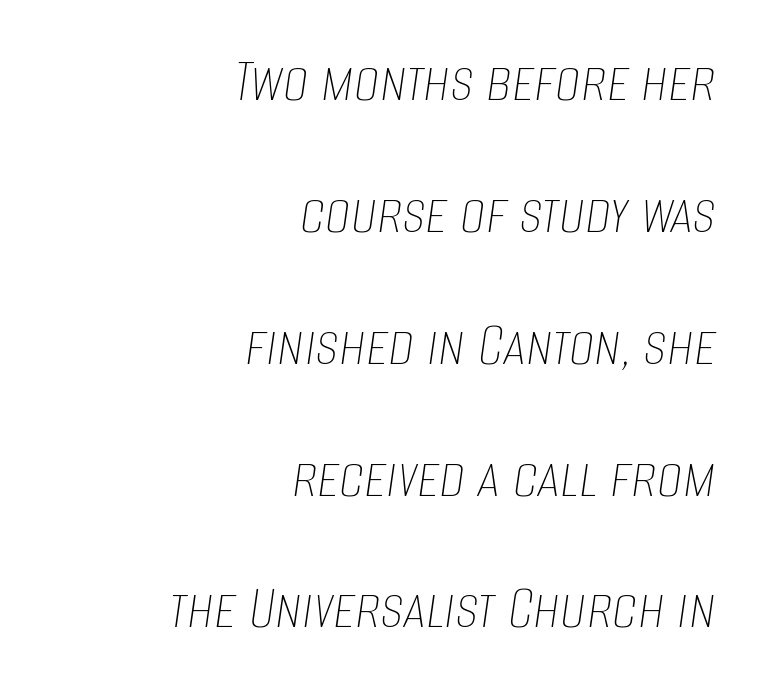
Q: Is the text bold? A: No.
Q: Is the text italic (slanted)? A: Yes, it leans right by about 8 degrees.
Q: Is the text underlined? A: No.
Q: How is the paragraph aligned? A: Right-aligned.
Q: Is the spacing between letters normal or unusually wide? A: Normal.
Q: Is the spacing between lines tight, normal or loose? A: Loose.
Q: Width (condensed, normal, or wide)? A: Condensed.
Q: Stroke contrast? A: Low.
Q: x-height? A: Large.
Q: Monospaced? A: No.
